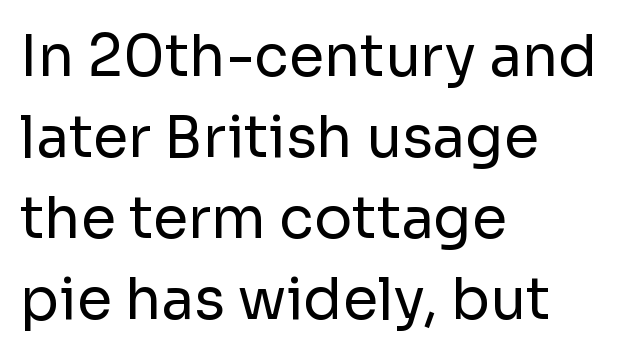
The image shows 57 px regular-weight sans-serif type, upright; set left-aligned, normal line spacing (1.42x), normal letter spacing, not underlined; low stroke contrast and a medium x-height.
